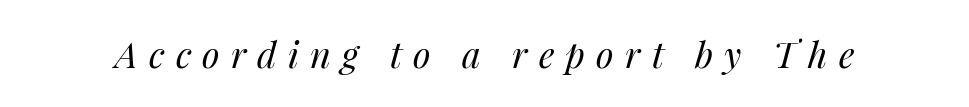
{"italic": "yes", "lean": "right", "slant_degrees": 14, "bold": "no", "weight": "regular", "width": "normal", "stroke_contrast": "medium", "x_height": "medium", "monospaced": "no", "underline": "no", "letter_spacing": "wide", "letter_spacing_em": 0.31, "glyph_px": 36}
